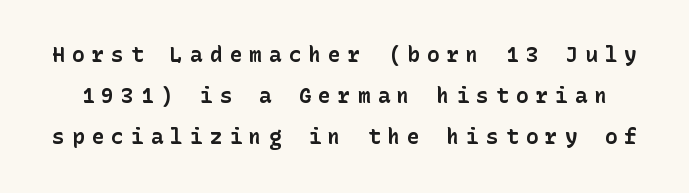
Each word looks stretched out because of the extra space between its letters. One glance says open: line gaps are wider than usual. As a designer I'd log this as weight 700, bold. Quick note: not italic, upright. The gap between lines stays unmarked.
